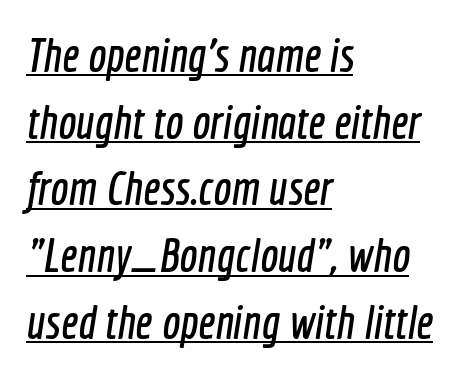
{"serif": "no", "width": "condensed", "x_height": "medium", "monospaced": "no", "underline": "yes", "align": "left", "line_spacing": "normal", "line_spacing_ratio": 1.39, "letter_spacing": "normal", "letter_spacing_em": 0.0, "glyph_px": 48}
